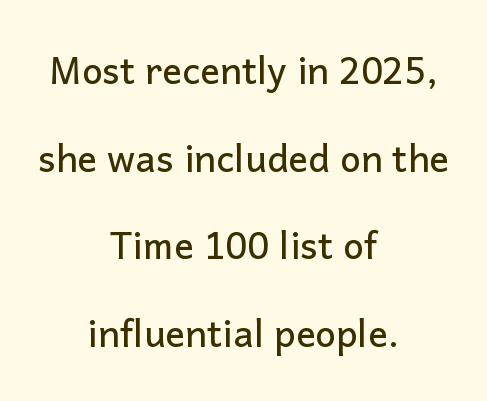
Q: Is the text italic (slanted)? A: No, it is upright.
Q: Is the typeface a serif or a sans-serif typeface? A: Sans-serif.
Q: Is the text underlined? A: No.
Q: How is the paragraph aligned? A: Centered.
Q: Is the spacing between letters normal or unusually wide? A: Normal.
Q: Is the spacing between lines tight, normal or loose? A: Loose.
Q: Width (condensed, normal, or wide)? A: Normal.
Q: Stroke contrast? A: Low.
Q: x-height? A: Medium.
Q: Monospaced? A: No.
